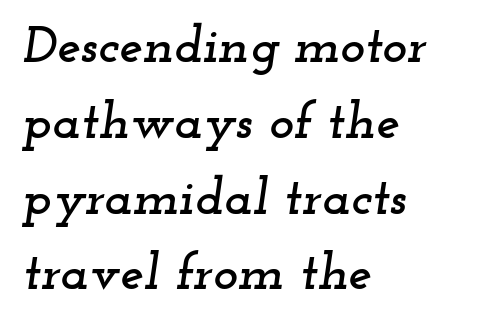
{"serif": "yes", "italic": "yes", "lean": "right", "slant_degrees": 12, "width": "wide", "stroke_contrast": "low", "x_height": "small", "monospaced": "no", "underline": "no", "align": "left", "line_spacing": "normal", "line_spacing_ratio": 1.43, "letter_spacing": "normal", "letter_spacing_em": 0.0, "glyph_px": 53}
